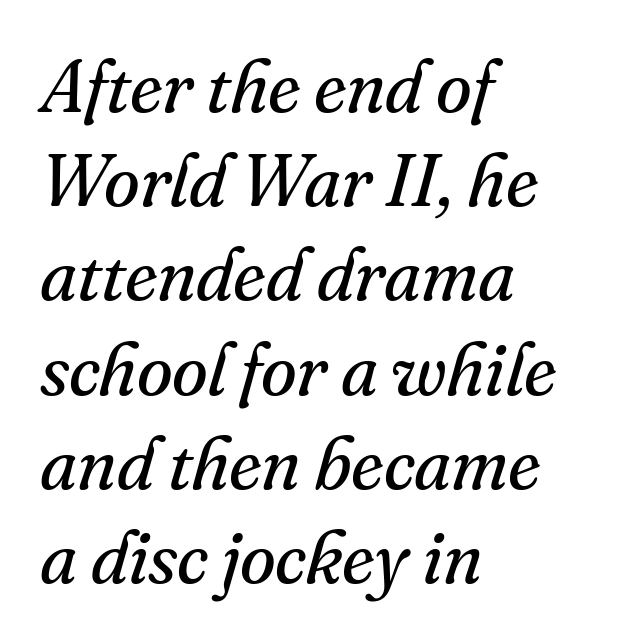
Q: Is the text bold? A: No.
Q: Is the text italic (slanted)? A: Yes, it leans right by about 16 degrees.
Q: Is the typeface a serif or a sans-serif typeface? A: Serif.
Q: Is the text underlined? A: No.
Q: How is the paragraph aligned? A: Left-aligned.
Q: Is the spacing between letters normal or unusually wide? A: Normal.
Q: Is the spacing between lines tight, normal or loose? A: Normal.
Q: Width (condensed, normal, or wide)? A: Normal.
Q: Stroke contrast? A: Medium.
Q: x-height? A: Small.
Q: Monospaced? A: No.
